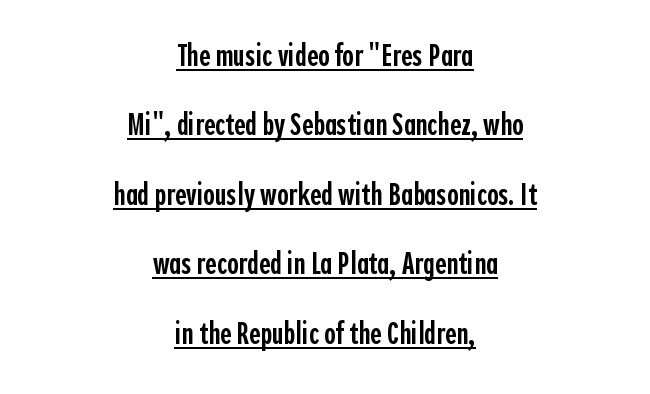
Q: Is the text bold? A: Semi-bold.
Q: Is the text italic (slanted)? A: No, it is upright.
Q: Is the typeface a serif or a sans-serif typeface? A: Sans-serif.
Q: Is the text underlined? A: Yes.
Q: How is the paragraph aligned? A: Centered.
Q: Is the spacing between letters normal or unusually wide? A: Normal.
Q: Is the spacing between lines tight, normal or loose? A: Loose.
Q: Width (condensed, normal, or wide)? A: Condensed.
Q: x-height? A: Medium.
Q: Monospaced? A: No.
